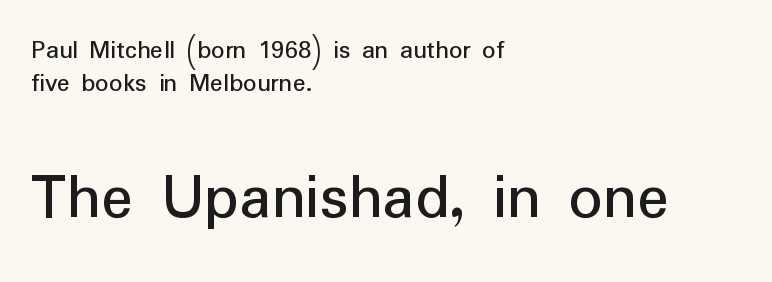
Casual observation: everything's shoved over to the left. Letters have the restrained weight of plain body copy at most. Type size steps up from the first block to the second. The type is set solid horizontally, with unmodified tracking. Does the lettering tilt? It doesn't — this is upright.
